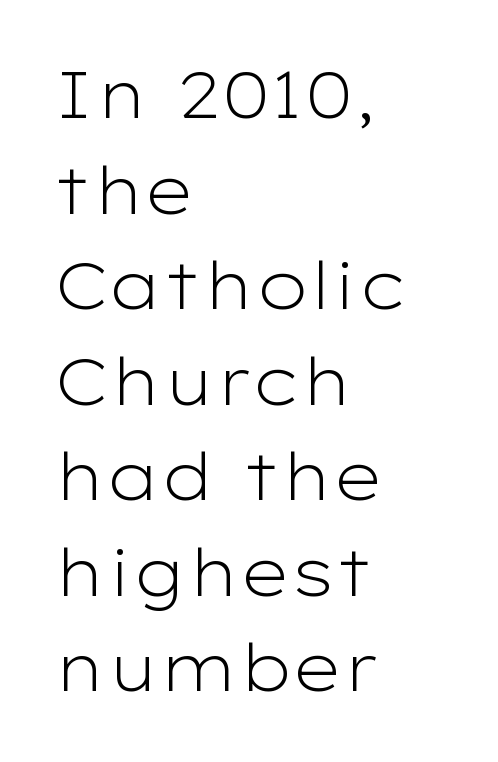
Unlike a traditional serif, this face leaves its strokes unadorned. The baseline area is clear. Notice how the stems are strictly vertical — no italics here. Words appear dense and cohesive because spacing is normal. Baseline-to-baseline distance is the conventional proportion of letter height.
